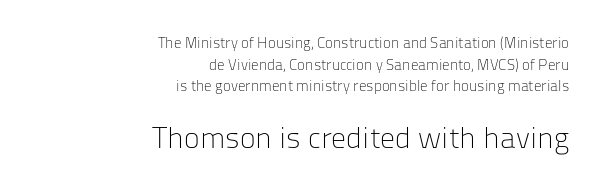
The specimen reads as upright at a glance. Of the two passages, the one underneath uses the larger point size. No letter is thick-stroked: the sample isn't bold. Regarding leading, the lines here are spaced in the standard way.
